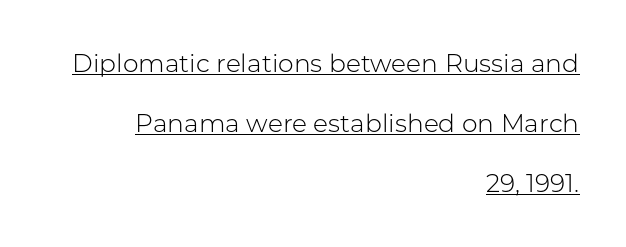
{"italic": "no", "bold": "no", "underline": "yes", "align": "right", "line_spacing": "loose", "line_spacing_ratio": 2.41, "letter_spacing": "normal", "letter_spacing_em": 0.0, "glyph_px": 25}
